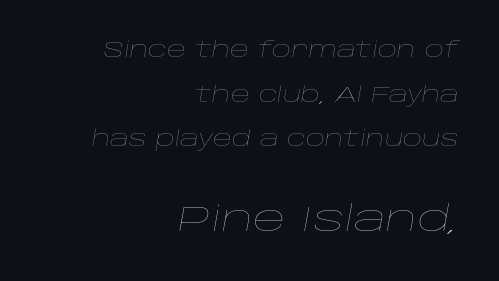
The image shows 36 px thin, wide type, italic (leaning right); set right-aligned, loose line spacing (2.12x), normal letter spacing, not underlined; the second (bottom) block is 1.71x larger; low stroke contrast and a large x-height.
